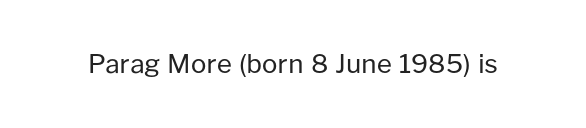
{"italic": "no", "bold": "no", "underline": "no", "letter_spacing": "normal", "letter_spacing_em": 0.0, "glyph_px": 26}
